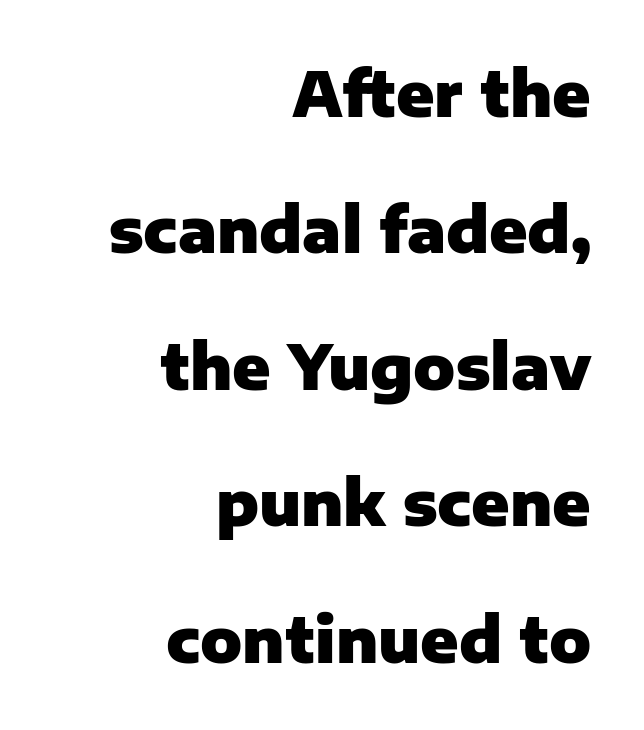
One-word summary of the alignment: right. These lines carry a lot of weight — the face is fully bold. The zone under the glyphs is completely vacant. Is there much room between lines? Yes — plenty of vertical air separates them.
